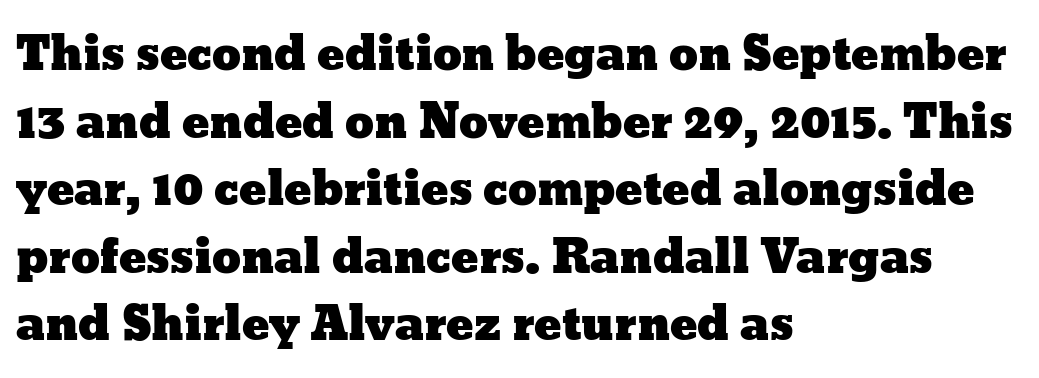
Q: Is the text italic (slanted)? A: No, it is upright.
Q: Is the text underlined? A: No.
Q: How is the paragraph aligned? A: Left-aligned.
Q: Is the spacing between letters normal or unusually wide? A: Normal.
Q: Is the spacing between lines tight, normal or loose? A: Normal.
Q: Width (condensed, normal, or wide)? A: Wide.
Q: Stroke contrast? A: Low.
Q: x-height? A: Medium.
Q: Monospaced? A: No.
